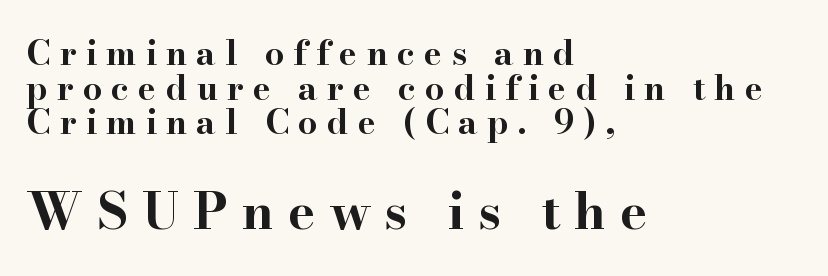
{"serif": "yes", "italic": "no", "bold": "yes", "weight": "bold", "width": "wide", "stroke_contrast": "high", "x_height": "small", "monospaced": "no", "underline": "no", "align": "left", "line_spacing": "tight", "line_spacing_ratio": 1.02, "letter_spacing": "wide", "letter_spacing_em": 0.27, "larger_block": "second", "size_ratio": 1.5, "glyph_px": 51}
